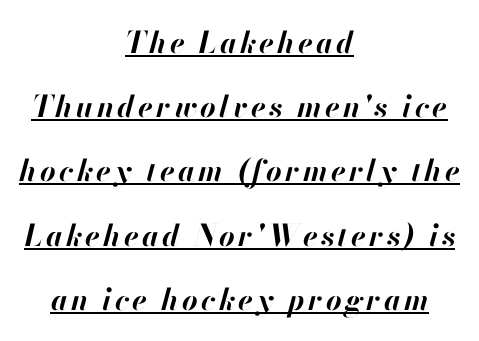
The image shows 30 px bold type, italic (leaning right); set centered, loose line spacing (2.14x), underlined; high stroke contrast and a small x-height.
